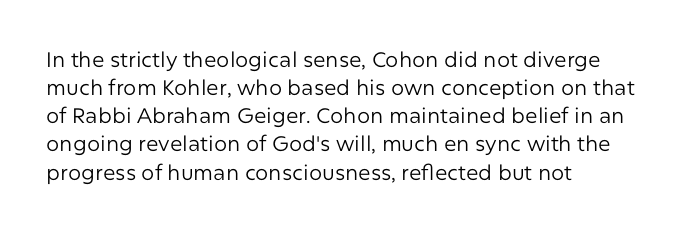
The image shows 21 px text type, upright; set left-aligned, normal line spacing (1.34x), normal letter spacing, not underlined.
